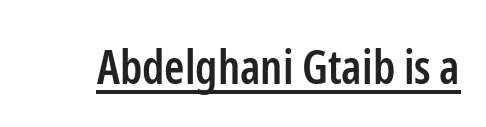
{"serif": "no", "italic": "no", "bold": "semi", "weight": "semibold", "width": "condensed", "stroke_contrast": "low", "x_height": "medium", "monospaced": "no", "underline": "yes", "letter_spacing": "normal", "letter_spacing_em": 0.0, "glyph_px": 46}
